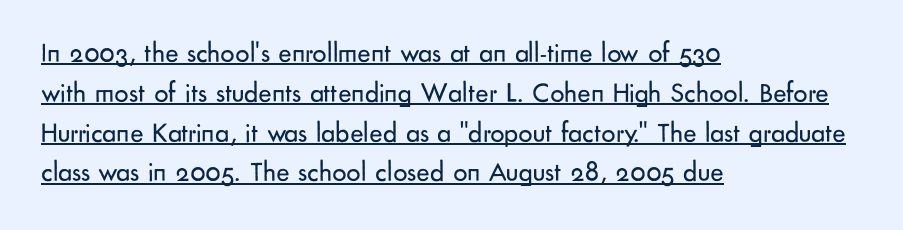
The image shows 28 px regular-weight sans-serif type, upright; set left-aligned, normal line spacing (1.42x), normal letter spacing, underlined; low stroke contrast and a small x-height.
